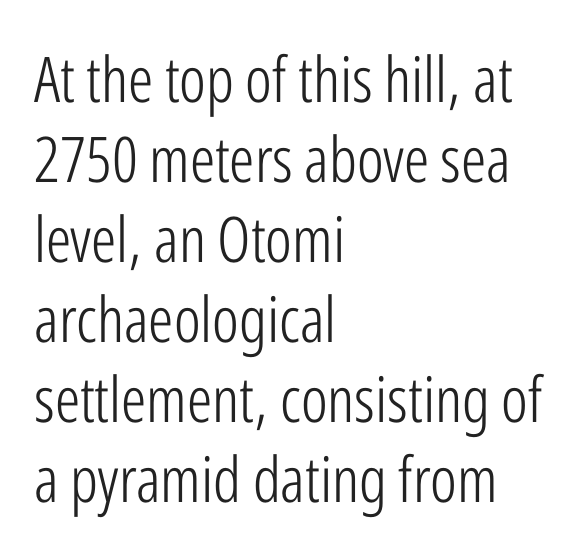
{"serif": "no", "italic": "no", "bold": "no", "weight": "light", "width": "condensed", "stroke_contrast": "low", "x_height": "medium", "monospaced": "no", "underline": "no", "align": "left", "line_spacing": "normal", "line_spacing_ratio": 1.27, "letter_spacing": "normal", "letter_spacing_em": 0.0, "glyph_px": 63}
